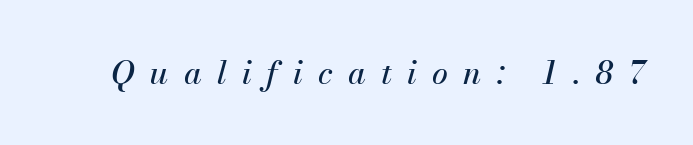
Do the characters align in a grid? No, the font is proportional. Observe the wide spacing: letters keep a clear distance from each other. Slant detected: the letters are inclined. Bare-footed words on every line.
